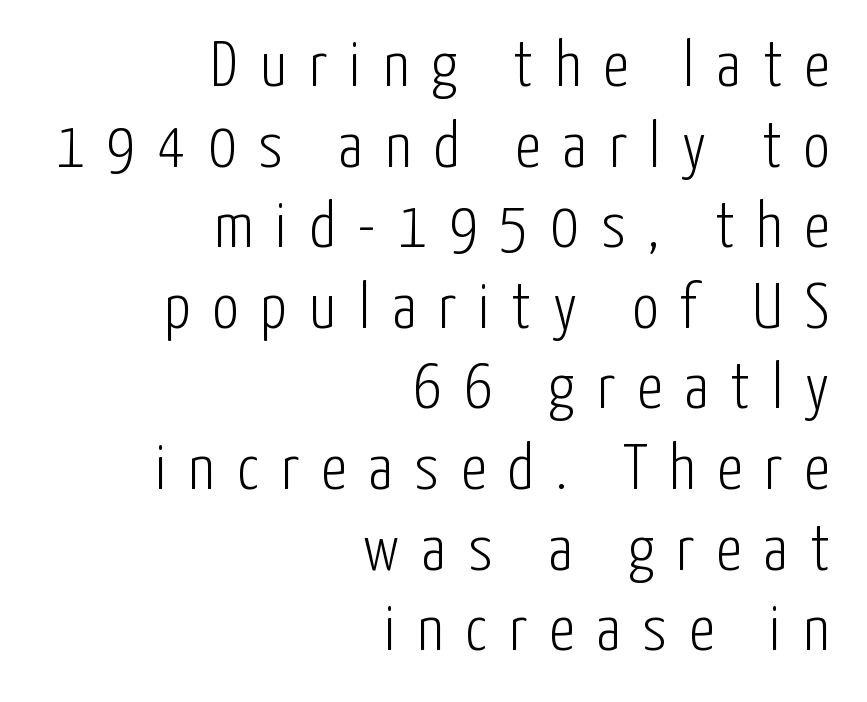
The image shows 65 px light, condensed sans-serif type, upright; set right-aligned, line spacing 1.24x, unusually wide letter spacing (+0.34 em), not underlined; low stroke contrast and a medium x-height.
